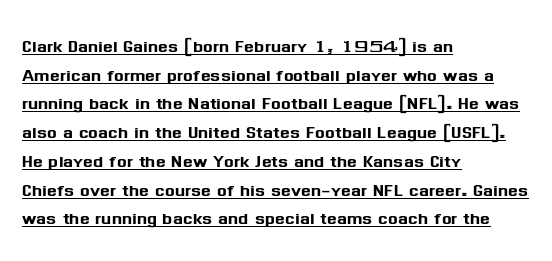
Q: Is the text italic (slanted)? A: No, it is upright.
Q: Is the text underlined? A: Yes.
Q: How is the paragraph aligned? A: Left-aligned.
Q: Is the spacing between letters normal or unusually wide? A: Normal.
Q: Is the spacing between lines tight, normal or loose? A: Normal.
